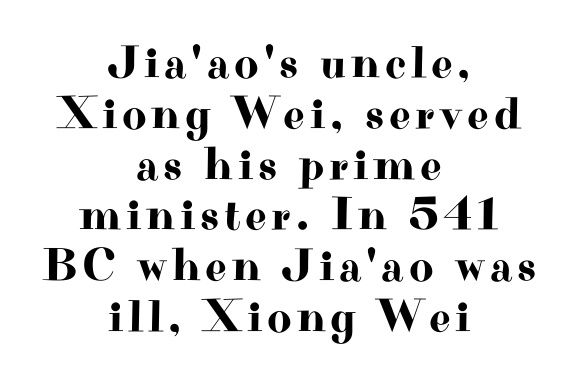
Italic: no, the glyphs are upright roman. The face used here is proportionally spaced, like ordinary book or web type. Centered paragraph, ragged on both sides. Reading down the column, the eye jumps only a short way to each next line. Serif or sans? Serif — the stroke terminals have little feet.
